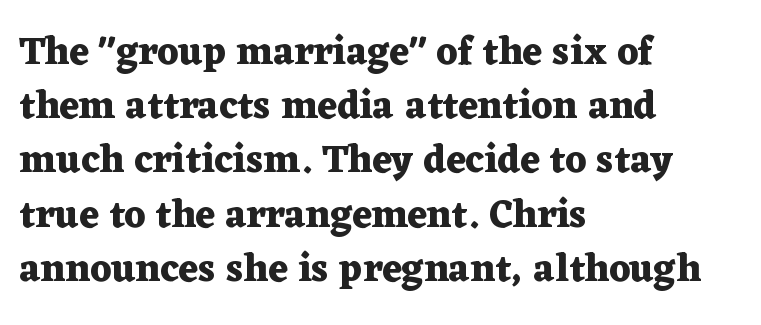
The image shows 39 px heavy, wide serif type, upright; set left-aligned, normal line spacing (1.39x), normal letter spacing, not underlined; medium stroke contrast and a medium x-height.
